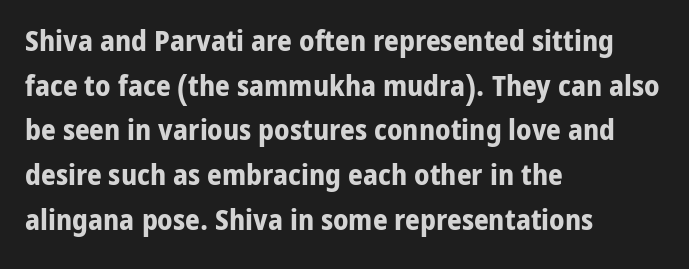
{"serif": "no", "italic": "no", "bold": "yes", "weight": "bold", "width": "normal", "stroke_contrast": "low", "x_height": "medium", "monospaced": "no", "underline": "no", "align": "left", "line_spacing": "normal", "line_spacing_ratio": 1.54, "letter_spacing": "normal", "letter_spacing_em": 0.0, "glyph_px": 29}
